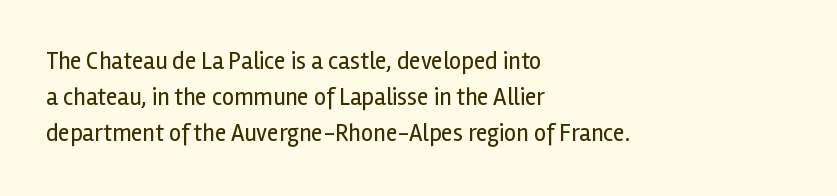
Q: Is the text bold? A: No.
Q: Is the text italic (slanted)? A: No, it is upright.
Q: Is the text underlined? A: No.
Q: How is the paragraph aligned? A: Left-aligned.
Q: Is the spacing between letters normal or unusually wide? A: Normal.
Q: Is the spacing between lines tight, normal or loose? A: Normal.
